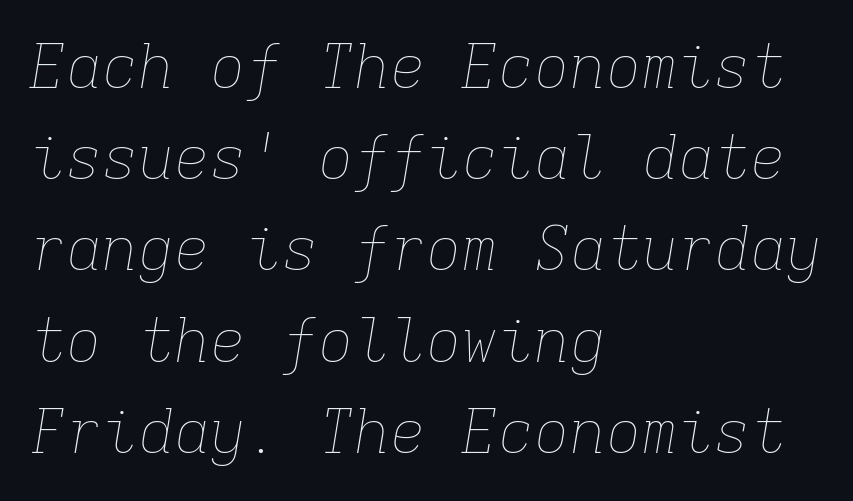
Q: Is the text bold? A: No.
Q: Is the text italic (slanted)? A: Yes, it leans right by about 9 degrees.
Q: Is the text underlined? A: No.
Q: How is the paragraph aligned? A: Left-aligned.
Q: Is the spacing between letters normal or unusually wide? A: Normal.
Q: Is the spacing between lines tight, normal or loose? A: Normal.
Q: Width (condensed, normal, or wide)? A: Normal.
Q: Stroke contrast? A: Low.
Q: x-height? A: Medium.
Q: Monospaced? A: Yes.
